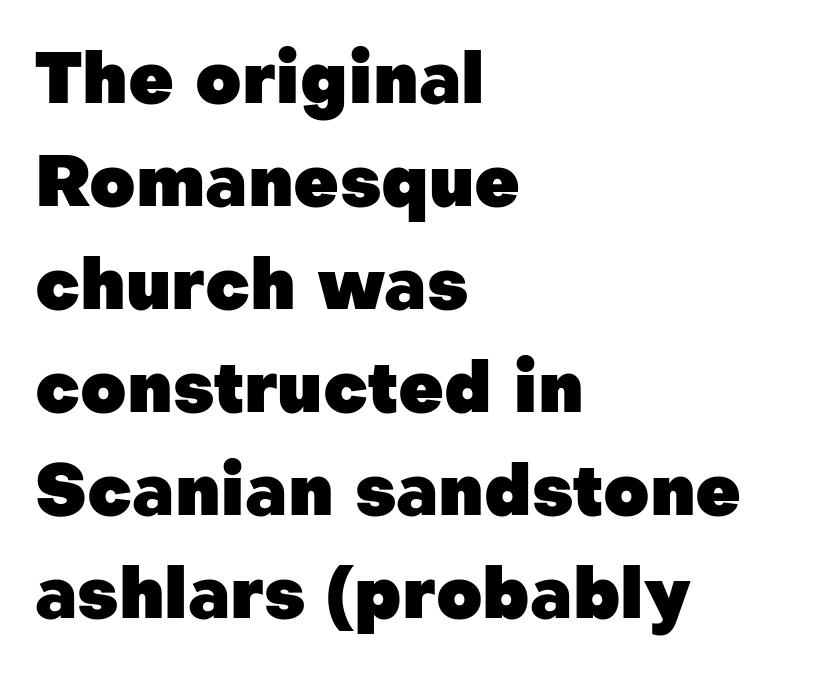
{"serif": "no", "italic": "no", "bold": "yes", "weight": "heavy", "width": "normal", "stroke_contrast": "low", "x_height": "medium", "monospaced": "no", "underline": "no", "align": "left", "line_spacing": "normal", "line_spacing_ratio": 1.45, "letter_spacing": "normal", "letter_spacing_em": 0.0, "glyph_px": 71}
